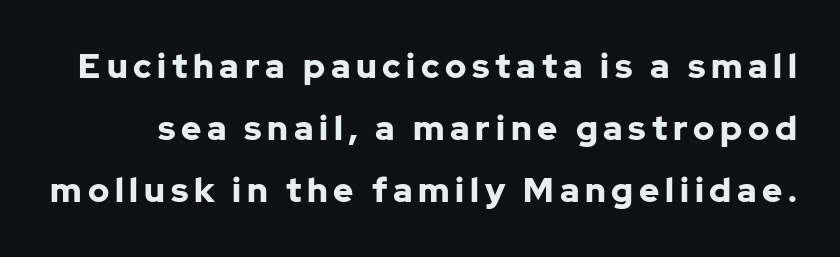
Q: Is the text bold? A: Yes.
Q: Is the text italic (slanted)? A: No, it is upright.
Q: Is the typeface a serif or a sans-serif typeface? A: Sans-serif.
Q: Is the text underlined? A: No.
Q: Width (condensed, normal, or wide)? A: Normal.
Q: Stroke contrast? A: Low.
Q: x-height? A: Medium.
Q: Monospaced? A: No.
